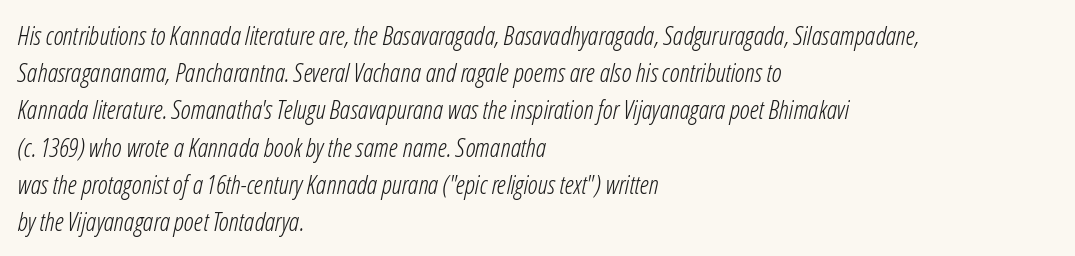
Stems and bowls with no extra thickness — not bold. Check the space under the baseline: it is left empty. Characters are canted at an angle relative to the baseline's perpendicular. Students, observe: this is what conventionally led text looks like. The rendering keeps characters at their native spacing. The passage is arranged the way most books set body copy — flush left.
